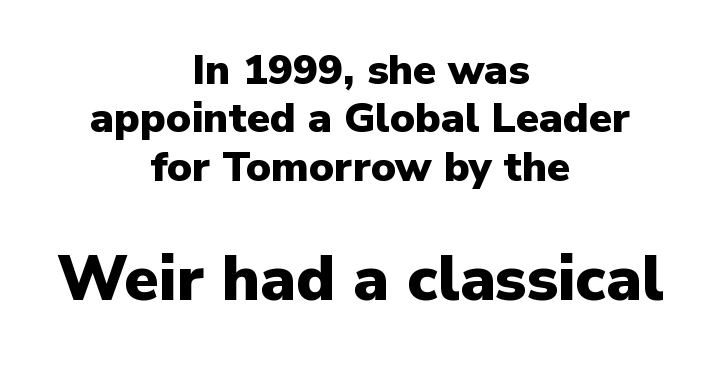
The image shows 63 px heavy sans-serif type, upright; set centered, tight line spacing (1.15x), normal letter spacing, not underlined; the second (bottom) block is 1.5x larger; low stroke contrast and a medium x-height.
